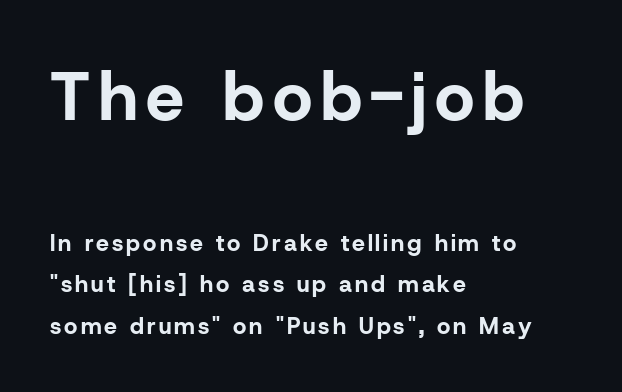
Q: Is the text bold? A: Yes.
Q: Is the text italic (slanted)? A: No, it is upright.
Q: Is the typeface a serif or a sans-serif typeface? A: Sans-serif.
Q: Is the text underlined? A: No.
Q: How is the paragraph aligned? A: Left-aligned.
Q: Which block of text is set in a larger size, the first (top) or the second (bottom)? A: The first (top) one.
Q: Width (condensed, normal, or wide)? A: Normal.
Q: Stroke contrast? A: Low.
Q: x-height? A: Medium.
Q: Monospaced? A: No.
